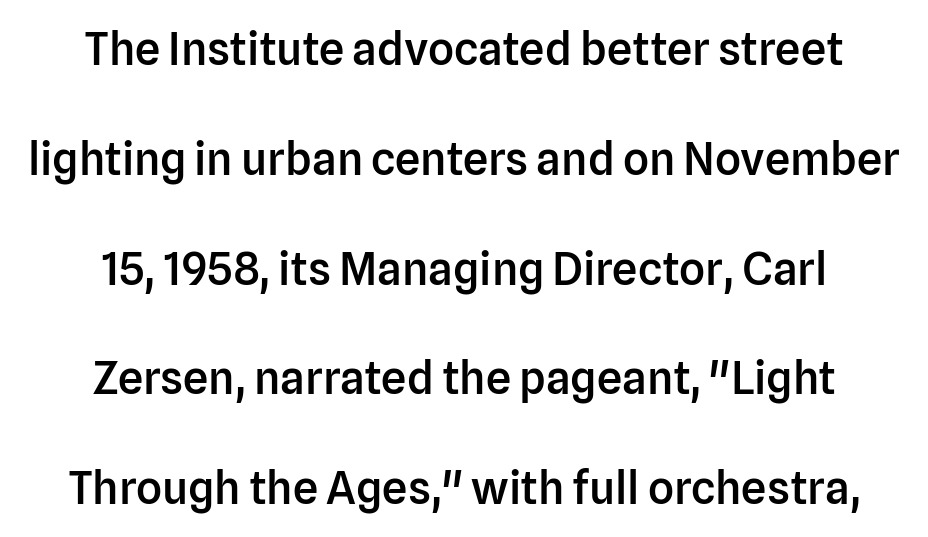
Q: Is the text bold? A: Semi-bold.
Q: Is the text italic (slanted)? A: No, it is upright.
Q: Is the typeface a serif or a sans-serif typeface? A: Sans-serif.
Q: Is the text underlined? A: No.
Q: How is the paragraph aligned? A: Centered.
Q: Is the spacing between letters normal or unusually wide? A: Normal.
Q: Is the spacing between lines tight, normal or loose? A: Loose.
Q: Width (condensed, normal, or wide)? A: Normal.
Q: Stroke contrast? A: Low.
Q: x-height? A: Medium.
Q: Monospaced? A: No.
